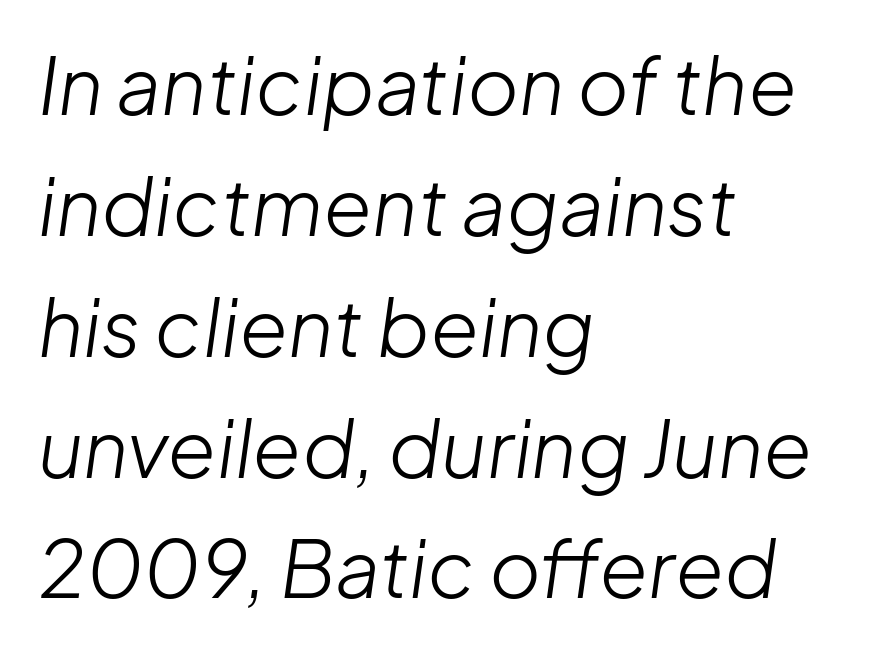
The image shows 79 px light type, italic (leaning right); set left-aligned, normal line spacing (1.53x), normal letter spacing, not underlined; low stroke contrast and a medium x-height.
